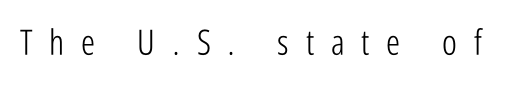
{"serif": "no", "italic": "no", "bold": "no", "weight": "light", "width": "condensed", "stroke_contrast": "low", "x_height": "medium", "monospaced": "no", "underline": "no", "letter_spacing": "wide", "letter_spacing_em": 0.48, "glyph_px": 35}
